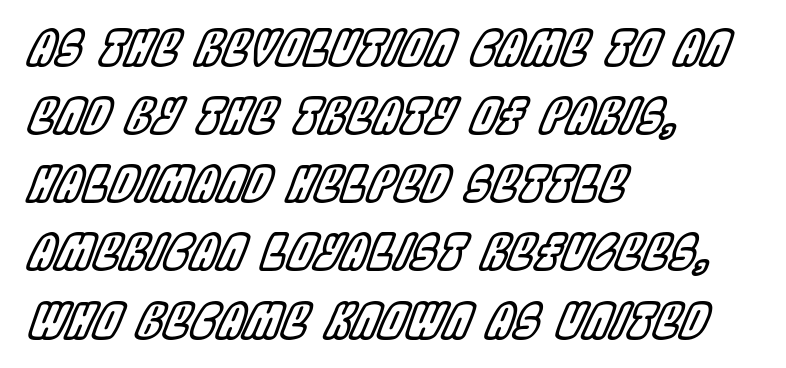
{"italic": "yes", "lean": "right", "slant_degrees": 22, "width": "condensed", "x_height": "large", "monospaced": "no", "underline": "no", "align": "left", "line_spacing": "normal", "line_spacing_ratio": 1.42, "letter_spacing": "normal", "letter_spacing_em": 0.0, "glyph_px": 48}
